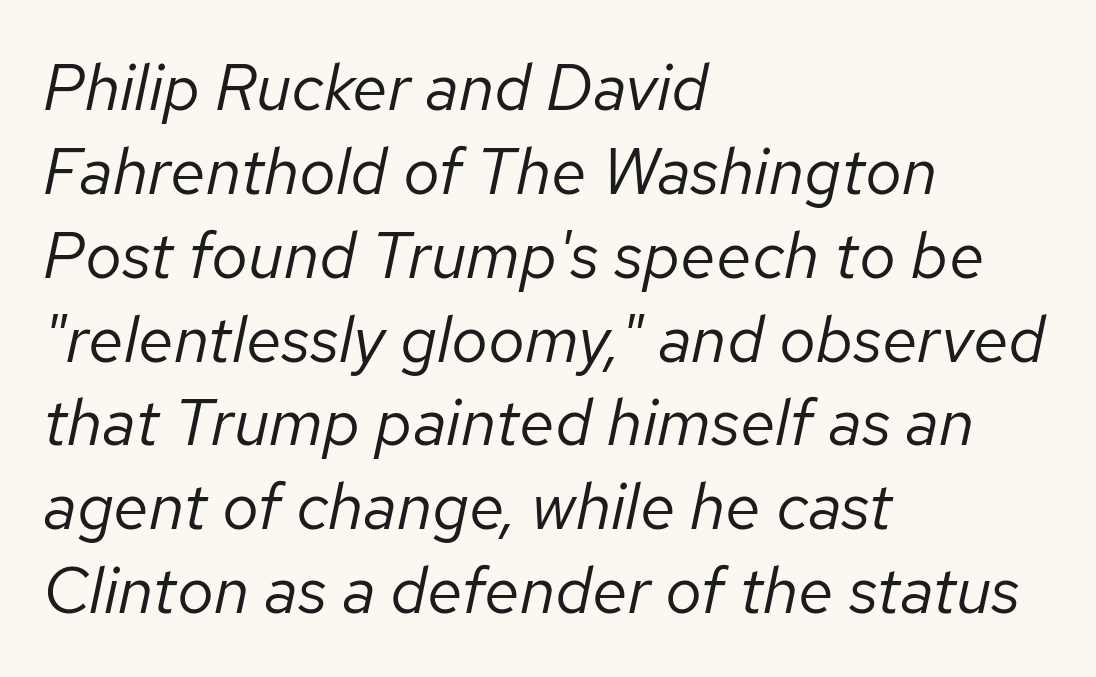
Varying glyph widths throughout — classic text-font behaviour. You could call the tracking neutral — neither tight nor loose. Honestly, the row spacing looks completely unremarkable. The rag falls on the right side of this text block. Does the lettering tilt? It does — this is italic.
